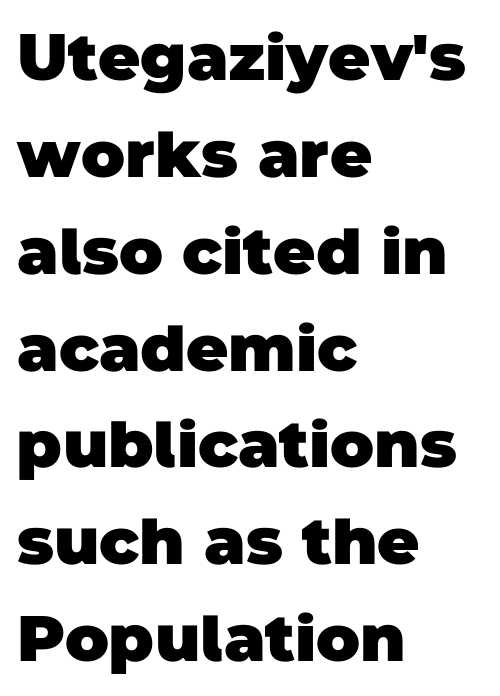
Q: Is the text bold? A: Yes.
Q: Is the typeface a serif or a sans-serif typeface? A: Sans-serif.
Q: Is the text underlined? A: No.
Q: How is the paragraph aligned? A: Left-aligned.
Q: Is the spacing between letters normal or unusually wide? A: Normal.
Q: Is the spacing between lines tight, normal or loose? A: Normal.
Q: Width (condensed, normal, or wide)? A: Normal.
Q: Stroke contrast? A: Low.
Q: x-height? A: Large.
Q: Monospaced? A: No.
